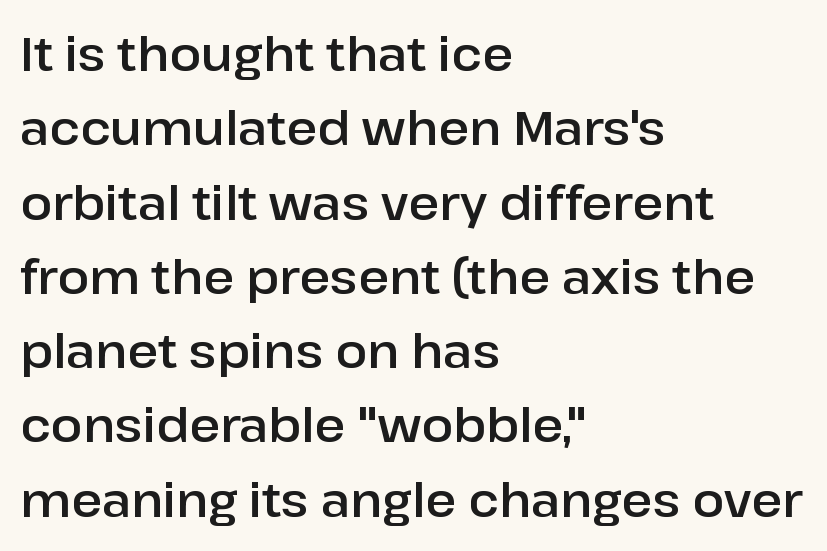
The image shows 47 px sans-serif type, upright; set left-aligned, normal line spacing (1.58x), normal letter spacing, not underlined; low stroke contrast and a medium x-height.
